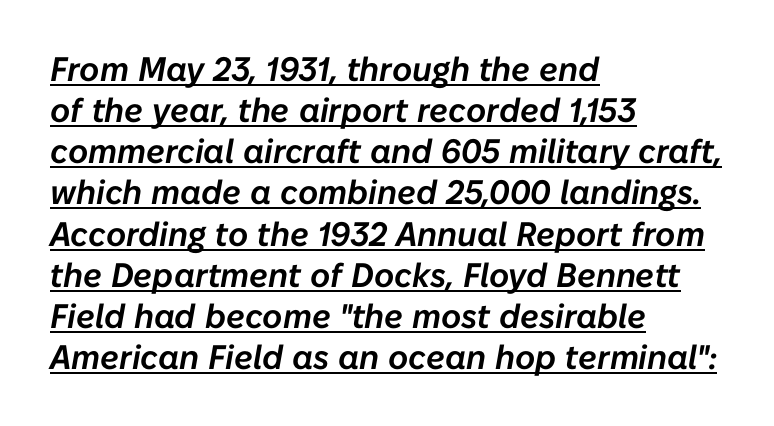
You can see a thin bar hugging the bottom of the glyphs. Look at the tracking — it's just the regular setting, nothing added. Is the block centered? No — it sits flush against the left margin. The typography opts for an oblique posture over an upright one.
